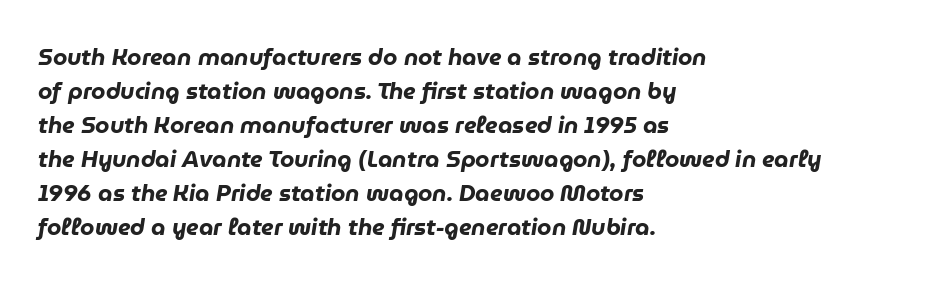
The vertical gap from one line to the next is medium. Which margin do the lines hug? The left one — the right edge is uneven. What stands out about the letter spacing? Nothing — it is the standard amount. Italic? Definitely — the glyphs are oblique. Just letters on the line, the space beneath them empty.
